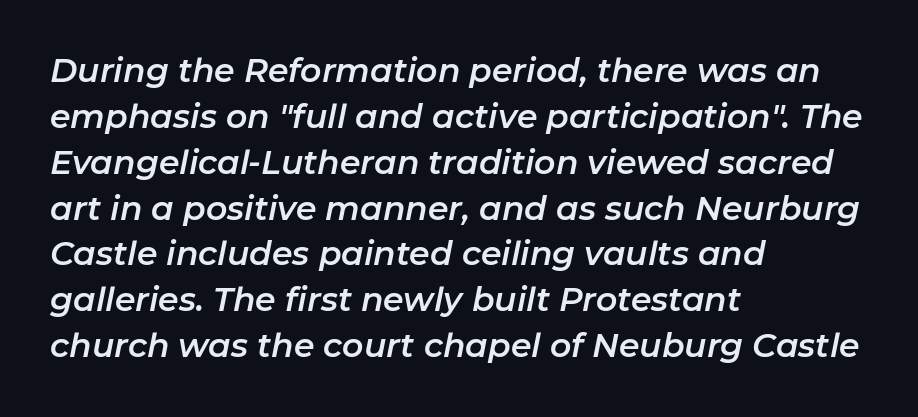
Q: Is the text italic (slanted)? A: Yes, it leans right by about 11 degrees.
Q: Is the text underlined? A: No.
Q: How is the paragraph aligned? A: Left-aligned.
Q: Is the spacing between letters normal or unusually wide? A: Normal.
Q: Is the spacing between lines tight, normal or loose? A: Normal.
Q: Width (condensed, normal, or wide)? A: Normal.
Q: Stroke contrast? A: Low.
Q: x-height? A: Medium.
Q: Monospaced? A: No.
